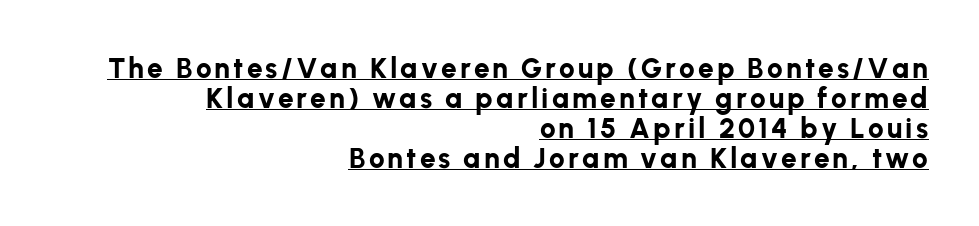
Layout note: lines flush right. What weight is shown? A full bold with thick strokes. The typeface chosen for these lines omits serifs. Quick note: underline on.
